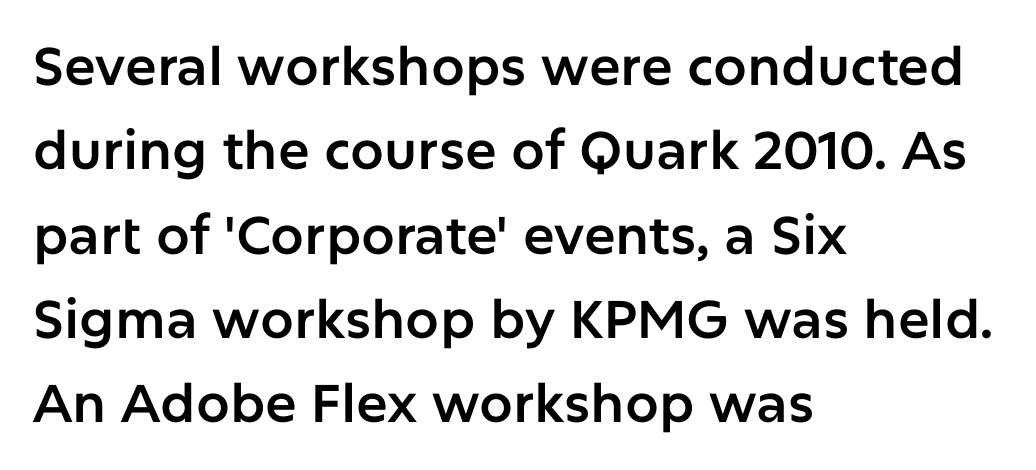
Words appear dense and cohesive because spacing is normal. Interline gaps are of average width in this sample. Only glyphs here, with clear space below each row. Ordinary non-slanted type is in use. This sample is left-justified, so line endings fall wherever the words run out.
